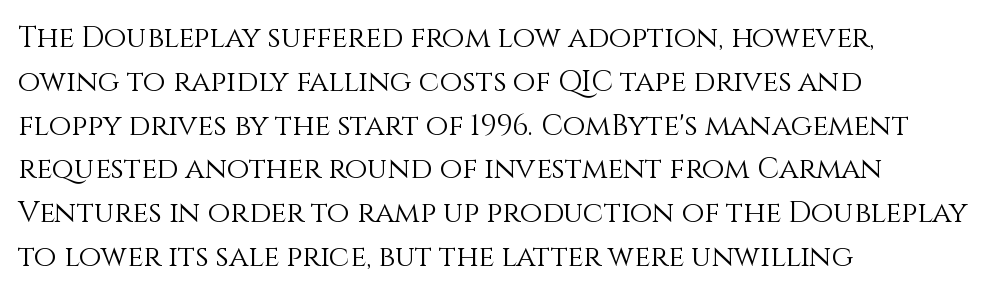
The image shows 29 px light type, upright; set left-aligned, normal line spacing (1.51x), normal letter spacing, not underlined; a large x-height.
